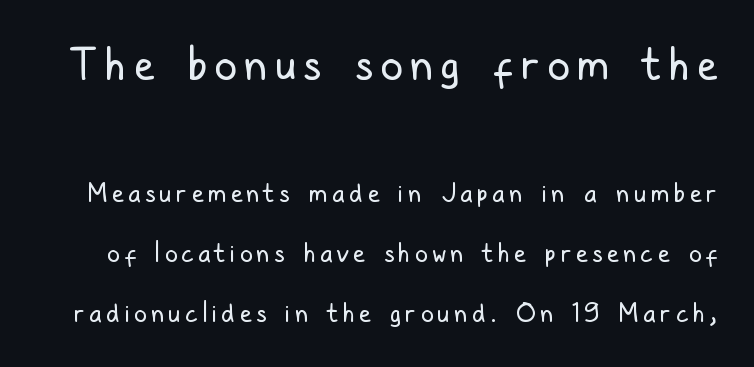
Q: Is the text bold? A: No.
Q: Is the text italic (slanted)? A: No, it is upright.
Q: Is the typeface a serif or a sans-serif typeface? A: Sans-serif.
Q: Is the text underlined? A: No.
Q: Is the spacing between lines tight, normal or loose? A: Loose.
Q: Which block of text is set in a larger size, the first (top) or the second (bottom)? A: The first (top) one.
Q: Width (condensed, normal, or wide)? A: Condensed.
Q: Stroke contrast? A: Low.
Q: x-height? A: Medium.
Q: Monospaced? A: No.
